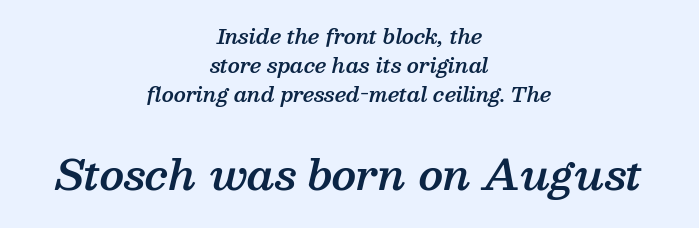
{"serif": "yes", "italic": "yes", "lean": "right", "slant_degrees": 13, "bold": "semi", "weight": "semibold", "width": "normal", "stroke_contrast": "medium", "x_height": "medium", "monospaced": "no", "underline": "no", "align": "center", "line_spacing": "normal", "line_spacing_ratio": 1.44, "letter_spacing": "normal", "letter_spacing_em": 0.0, "larger_block": "second", "size_ratio": 2.05, "glyph_px": 41}
